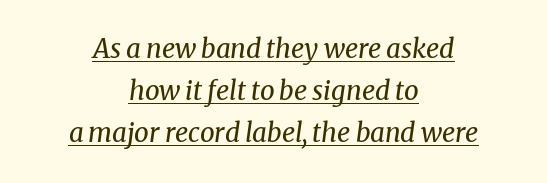
The whitespace from short lines is split evenly between both sides. Would a proofreader flag this as italicized? Yes. Vertical stems look standard width or narrower in stroke. Here the glyphs are tracked normally, forming tight word shapes. You can see a thin bar hugging the bottom of the glyphs.
